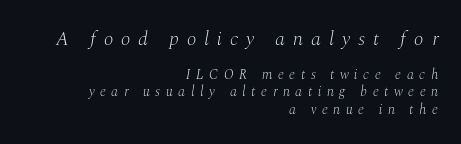
The image shows 20 px text type, italic (leaning right); set right-aligned, normal line spacing (1.25x), unusually wide letter spacing (+0.4 em), not underlined; the first (top) block is 1.43x larger.
